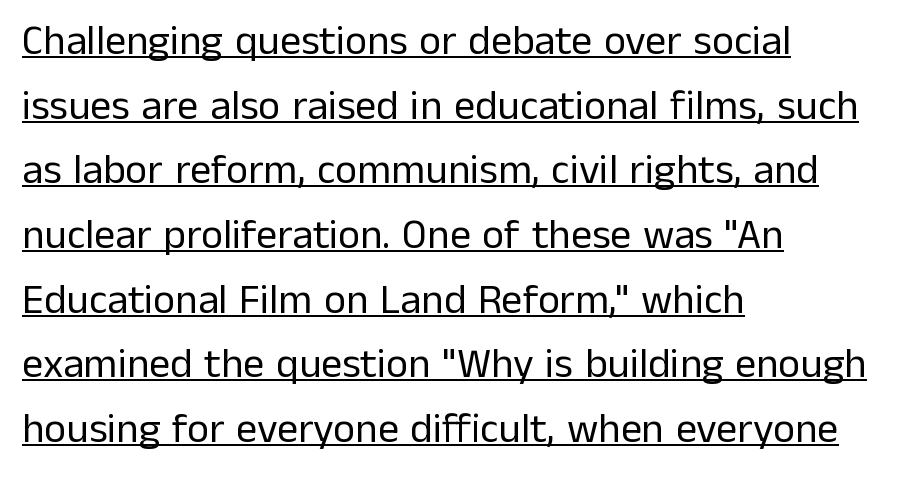
Every character sits straight up, as roman type does. Is this a fixed-width face? No — the glyphs have proportional, varying widths. In terms of letterform style, serifs are entirely absent. This reads as an unemphasized weight, regular at the heaviest. This sample is left-justified, so line endings fall wherever the words run out.
